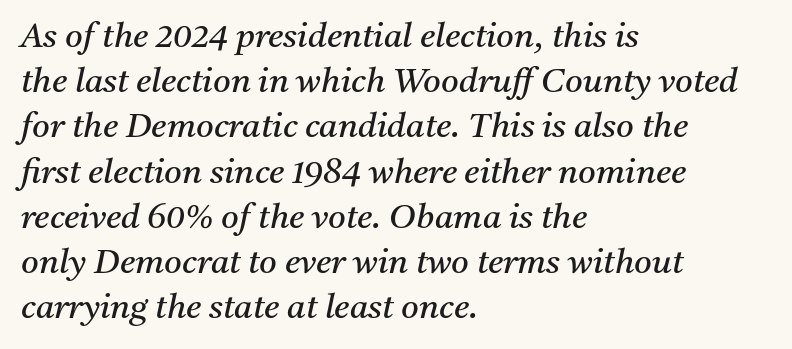
Weight: not bold — regular or lighter. Observe the serifs anchoring each vertical stroke in this sample. Observe the ordinary spacing: letters are neighbours, not strangers. Compared with a centered layout, this one pins lines to the left instead.
